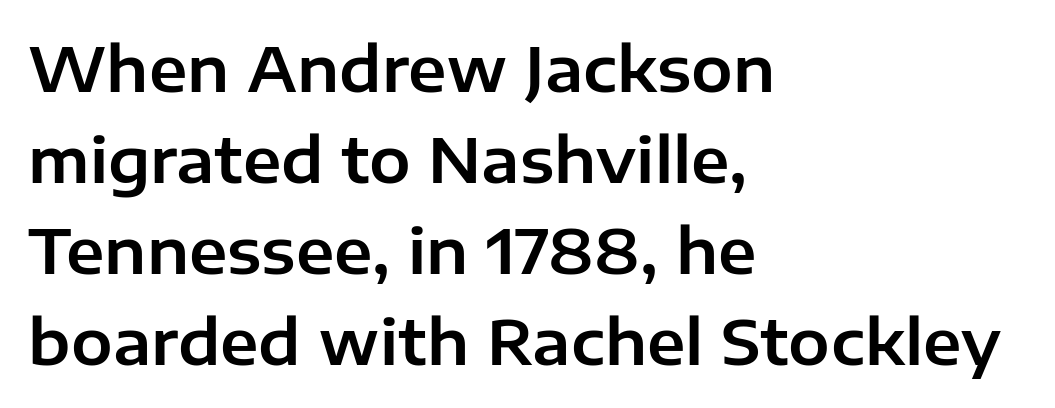
In terms of letterspacing, this is plain default setting. Which margin do the lines hug? The left one — the right edge is uneven. The leading is moderate, giving the passage an even texture. Do the characters align in a grid? No, the font is proportional.
